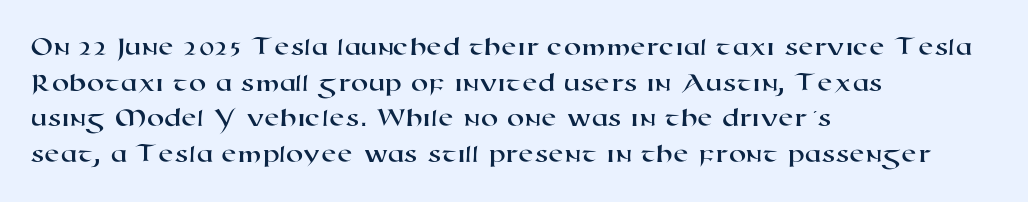
Q: Is the typeface a serif or a sans-serif typeface? A: Sans-serif.
Q: Is the text underlined? A: No.
Q: How is the paragraph aligned? A: Left-aligned.
Q: Is the spacing between letters normal or unusually wide? A: Normal.
Q: Is the spacing between lines tight, normal or loose? A: Normal.
Q: Width (condensed, normal, or wide)? A: Wide.
Q: Stroke contrast? A: High.
Q: x-height? A: Medium.
Q: Monospaced? A: No.
